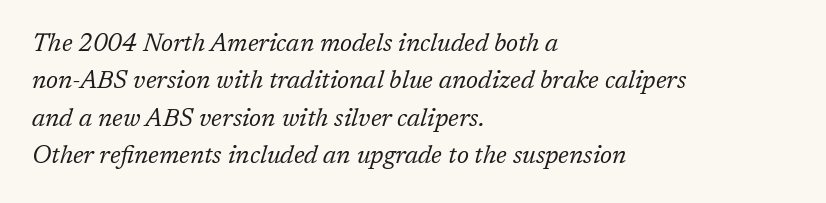
Q: Is the text bold? A: No.
Q: Is the text italic (slanted)? A: Yes, it leans right by about 17 degrees.
Q: Is the text underlined? A: No.
Q: How is the paragraph aligned? A: Left-aligned.
Q: Is the spacing between letters normal or unusually wide? A: Normal.
Q: Is the spacing between lines tight, normal or loose? A: Normal.
